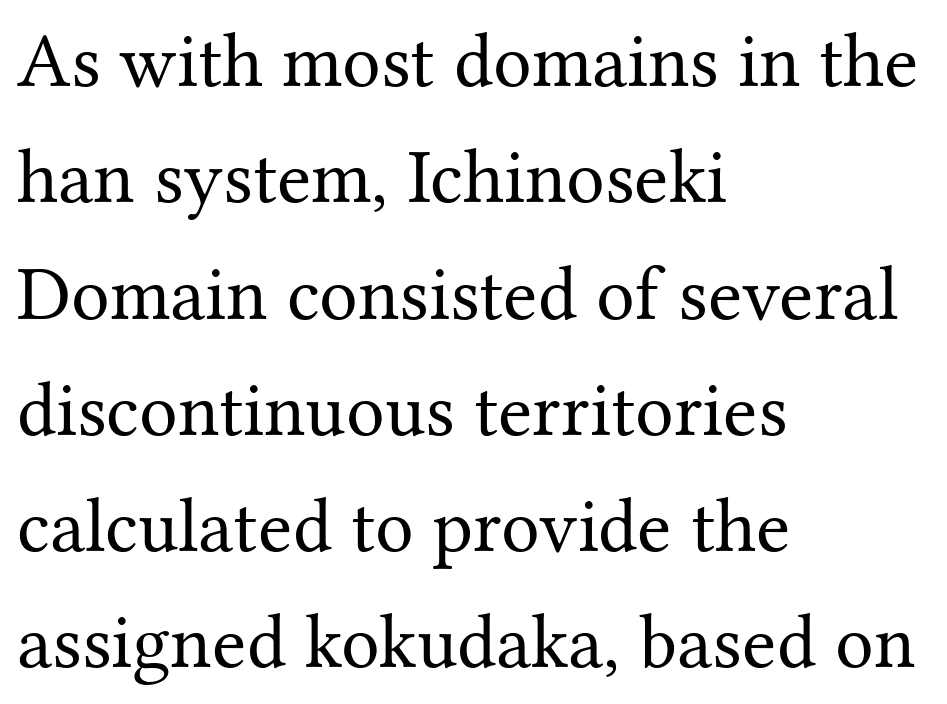
{"serif": "yes", "italic": "no", "bold": "no", "weight": "regular", "width": "normal", "stroke_contrast": "medium", "x_height": "medium", "monospaced": "no", "underline": "no", "align": "left", "line_spacing": "normal", "line_spacing_ratio": 1.51, "letter_spacing": "normal", "letter_spacing_em": 0.0, "glyph_px": 77}
